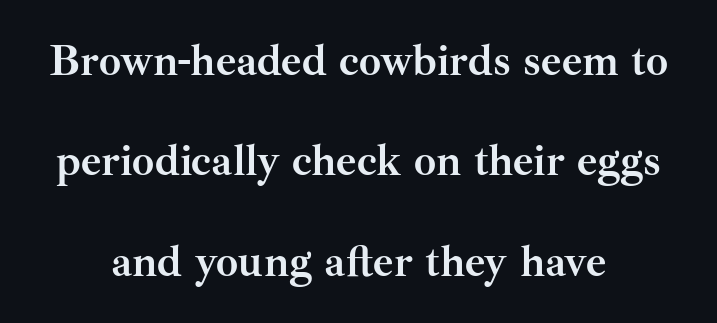
Q: Is the text bold? A: Yes.
Q: Is the text italic (slanted)? A: No, it is upright.
Q: Is the typeface a serif or a sans-serif typeface? A: Serif.
Q: Is the text underlined? A: No.
Q: How is the paragraph aligned? A: Centered.
Q: Is the spacing between letters normal or unusually wide? A: Normal.
Q: Is the spacing between lines tight, normal or loose? A: Loose.
Q: Width (condensed, normal, or wide)? A: Normal.
Q: Stroke contrast? A: Medium.
Q: x-height? A: Small.
Q: Monospaced? A: No.
